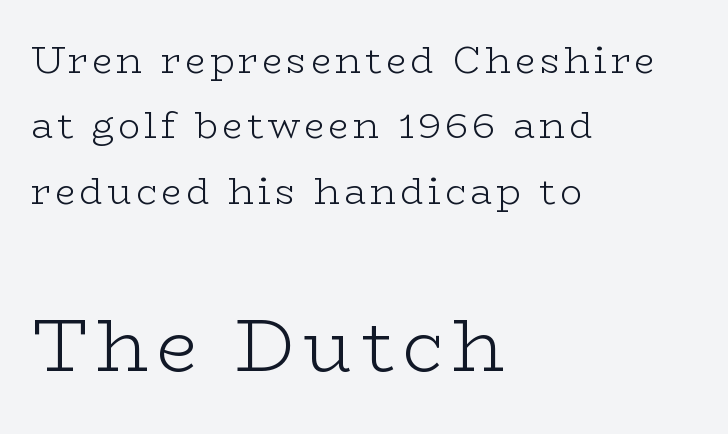
{"serif": "yes", "italic": "no", "bold": "no", "weight": "light", "width": "wide", "stroke_contrast": "low", "x_height": "medium", "monospaced": "no", "underline": "no", "align": "left", "line_spacing_ratio": 1.77, "larger_block": "second", "size_ratio": 2.0, "glyph_px": 74}
